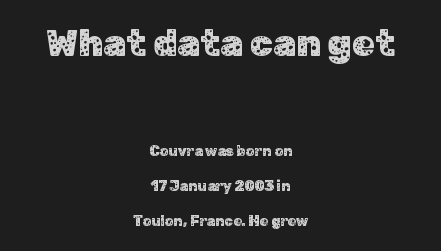
Q: Is the text italic (slanted)? A: No, it is upright.
Q: Is the typeface a serif or a sans-serif typeface? A: Sans-serif.
Q: Is the text underlined? A: No.
Q: How is the paragraph aligned? A: Centered.
Q: Is the spacing between letters normal or unusually wide? A: Normal.
Q: Is the spacing between lines tight, normal or loose? A: Loose.
Q: Which block of text is set in a larger size, the first (top) or the second (bottom)? A: The first (top) one.
Q: Width (condensed, normal, or wide)? A: Normal.
Q: Stroke contrast? A: Low.
Q: x-height? A: Medium.
Q: Monospaced? A: No.
